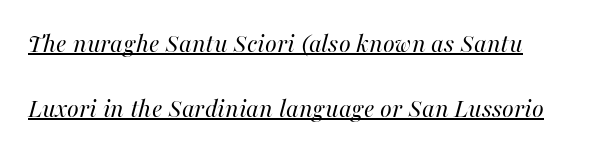
Default kerning and tracking; the words read as compact shapes. Does a line run under the words? Yes, clearly. When letters slant like this, we call the style italic. Weight: not bold — regular or lighter.
